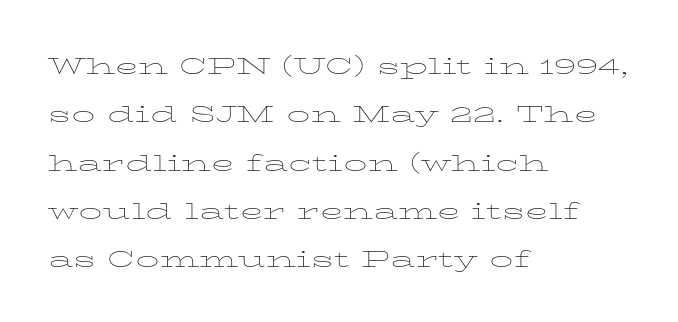
This rendering features lettering with no underline. Left-aligned paragraph, ragged on the right. You could not count columns in this text — the font is proportionally spaced. The cut favours lightness, reaching ordinary text weight at its darkest.
